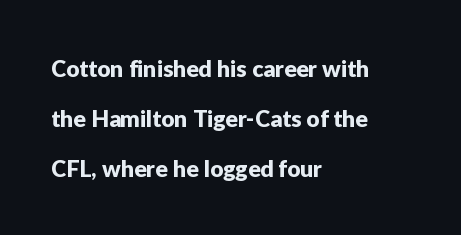
The line-height multiplier appears high, well above default. The horizontal fit of the characters is conventional and even. Compared with a centered layout, this one pins lines to the left instead. The space directly below the letters is spotless. This is the regular roman posture of the typeface.
